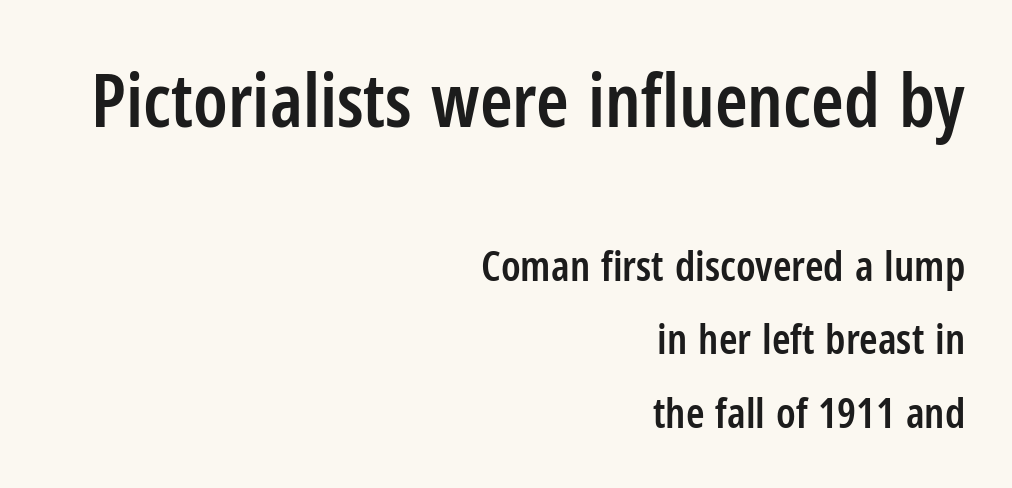
Q: Is the text bold? A: Semi-bold.
Q: Is the text italic (slanted)? A: No, it is upright.
Q: Is the typeface a serif or a sans-serif typeface? A: Sans-serif.
Q: Is the text underlined? A: No.
Q: How is the paragraph aligned? A: Right-aligned.
Q: Is the spacing between letters normal or unusually wide? A: Normal.
Q: Which block of text is set in a larger size, the first (top) or the second (bottom)? A: The first (top) one.
Q: Width (condensed, normal, or wide)? A: Condensed.
Q: Stroke contrast? A: Low.
Q: x-height? A: Medium.
Q: Monospaced? A: No.
